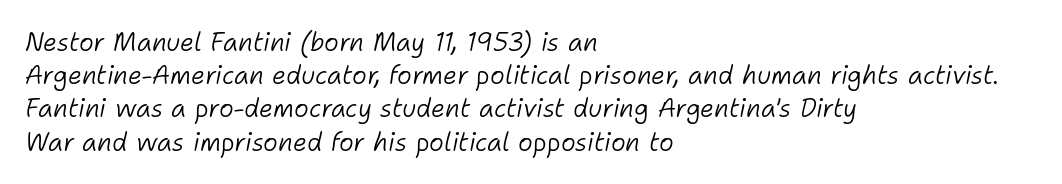
Q: Is the text bold? A: No.
Q: Is the text italic (slanted)? A: Yes, it leans right by about 11 degrees.
Q: Is the text underlined? A: No.
Q: How is the paragraph aligned? A: Left-aligned.
Q: Is the spacing between letters normal or unusually wide? A: Normal.
Q: Is the spacing between lines tight, normal or loose? A: Normal.
